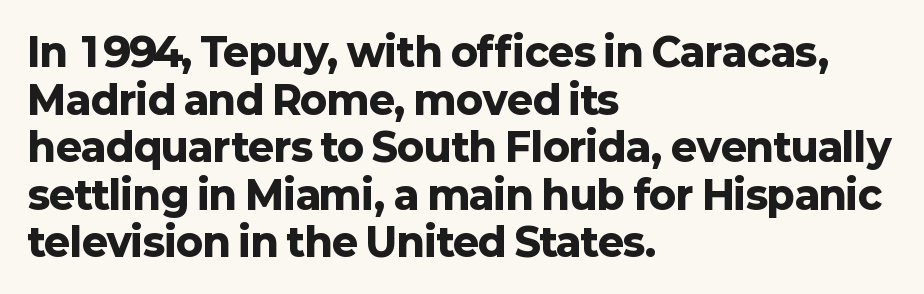
{"serif": "no", "italic": "no", "bold": "yes", "weight": "heavy", "width": "normal", "stroke_contrast": "low", "x_height": "medium", "monospaced": "no", "underline": "no", "align": "left", "line_spacing_ratio": 1.22, "letter_spacing": "normal", "letter_spacing_em": 0.0, "glyph_px": 39}
